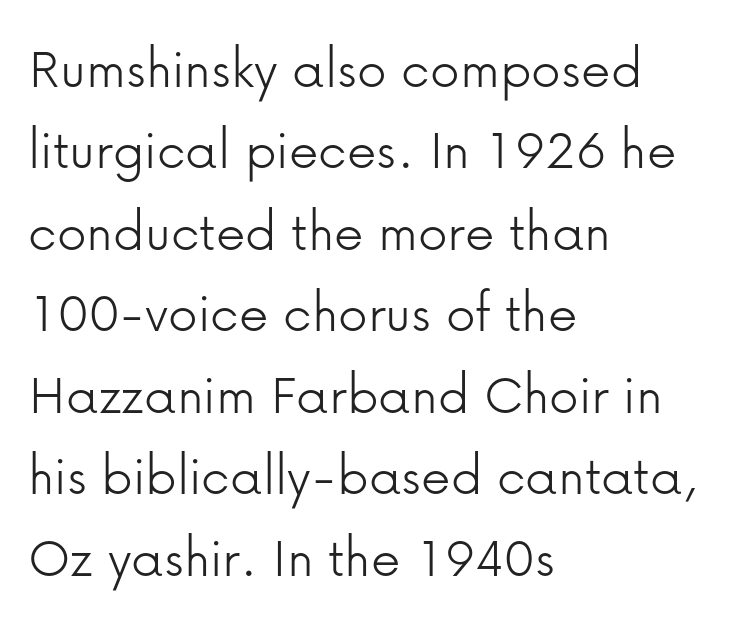
{"serif": "no", "italic": "no", "bold": "no", "weight": "light", "width": "normal", "stroke_contrast": "low", "x_height": "medium", "monospaced": "no", "underline": "no", "align": "left", "line_spacing": "normal", "line_spacing_ratio": 1.38, "letter_spacing": "normal", "letter_spacing_em": 0.0, "glyph_px": 59}
